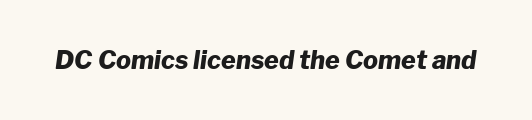
The image shows 25 px bold type, italic (leaning right); set normal letter spacing, not underlined.
